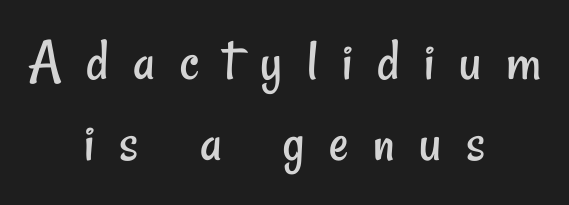
The image shows 60 px regular-weight, condensed sans-serif type; set centered, normal line spacing (1.35x), unusually wide letter spacing (+0.41 em), not underlined; low stroke contrast and a small x-height.
